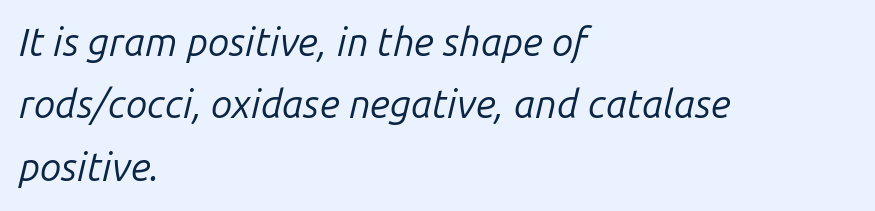
{"italic": "yes", "lean": "right", "slant_degrees": 14, "bold": "no", "weight": "regular", "width": "normal", "stroke_contrast": "low", "x_height": "medium", "monospaced": "no", "underline": "no", "align": "left", "line_spacing": "normal", "line_spacing_ratio": 1.6, "letter_spacing": "normal", "letter_spacing_em": 0.0, "glyph_px": 39}
